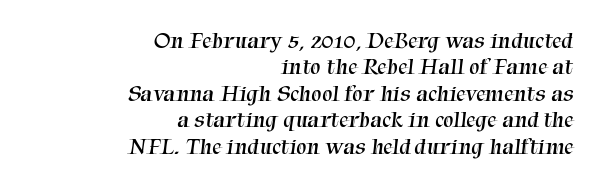
Q: Is the text bold? A: No.
Q: Is the text underlined? A: No.
Q: How is the paragraph aligned? A: Right-aligned.
Q: Is the spacing between letters normal or unusually wide? A: Normal.
Q: Is the spacing between lines tight, normal or loose? A: Tight.
